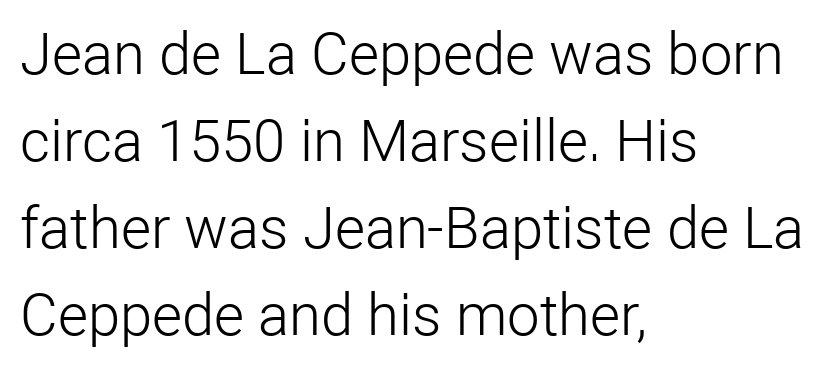
What kind of face is this? One without serifs — a sans. Honestly, there is no underline to notice here at all. Here the designer chose a conventional face with non-uniform glyph widths. Vertical spacing — default. The lines are quadded left. On a weight scale, this lands at 450 or below.
